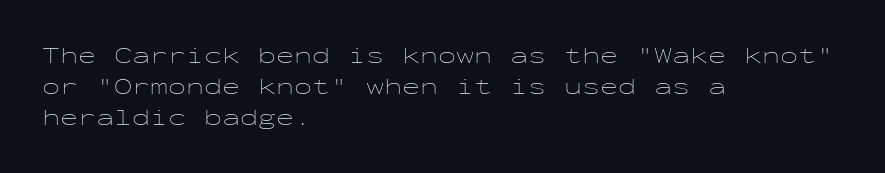
Q: Is the text bold? A: No.
Q: Is the text italic (slanted)? A: No, it is upright.
Q: Is the text underlined? A: No.
Q: How is the paragraph aligned? A: Left-aligned.
Q: Is the spacing between letters normal or unusually wide? A: Normal.
Q: Is the spacing between lines tight, normal or loose? A: Normal.
